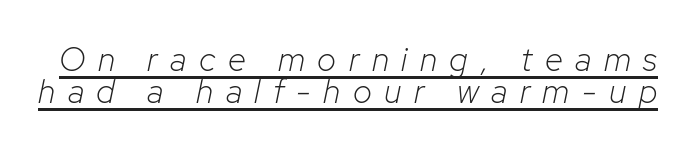
Q: Is the text bold? A: No.
Q: Is the text italic (slanted)? A: Yes, it leans right by about 12 degrees.
Q: Is the text underlined? A: Yes.
Q: Is the spacing between letters normal or unusually wide? A: Unusually wide.
Q: Is the spacing between lines tight, normal or loose? A: Tight.
Q: Width (condensed, normal, or wide)? A: Normal.
Q: Stroke contrast? A: Low.
Q: x-height? A: Medium.
Q: Monospaced? A: No.
